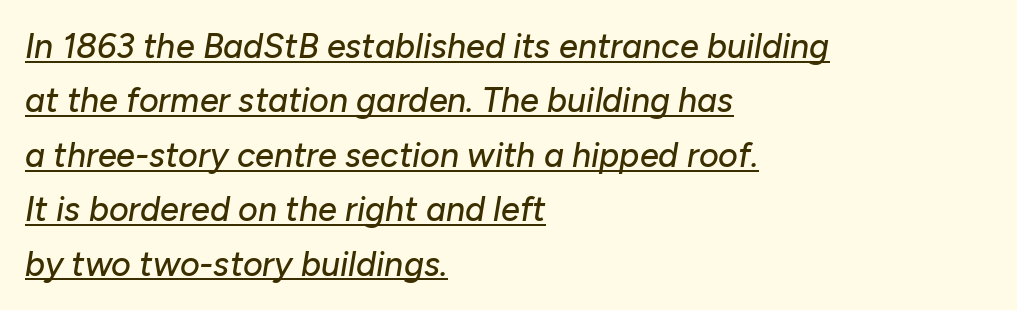
{"italic": "yes", "lean": "right", "slant_degrees": 10, "width": "normal", "stroke_contrast": "low", "x_height": "medium", "monospaced": "no", "underline": "yes", "align": "left", "line_spacing": "normal", "line_spacing_ratio": 1.6, "letter_spacing": "normal", "letter_spacing_em": 0.0, "glyph_px": 34}
